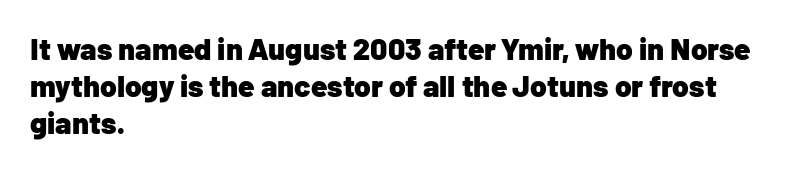
{"serif": "no", "italic": "no", "bold": "yes", "weight": "heavy", "width": "normal", "stroke_contrast": "low", "x_height": "medium", "monospaced": "no", "underline": "no", "align": "left", "line_spacing_ratio": 1.24, "letter_spacing": "normal", "letter_spacing_em": 0.0, "glyph_px": 30}
